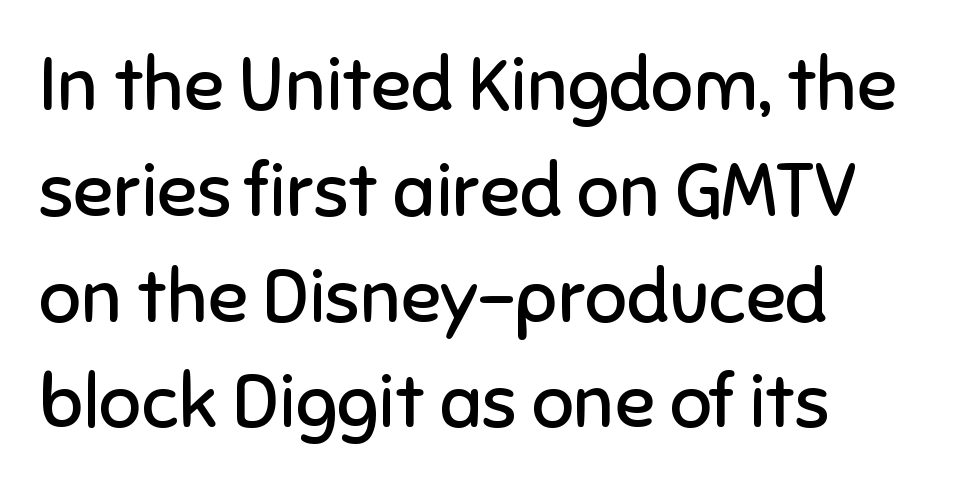
The image shows 74 px regular-weight sans-serif type, upright; set left-aligned, normal line spacing (1.43x), normal letter spacing, not underlined; low stroke contrast and a medium x-height.
